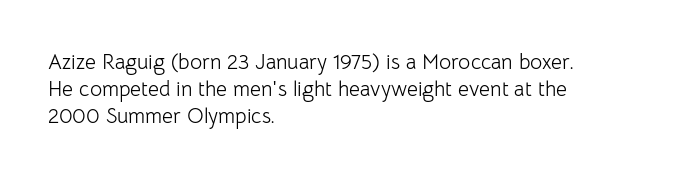
Q: Is the text bold? A: No.
Q: Is the text italic (slanted)? A: No, it is upright.
Q: Is the text underlined? A: No.
Q: How is the paragraph aligned? A: Left-aligned.
Q: Is the spacing between letters normal or unusually wide? A: Normal.
Q: Is the spacing between lines tight, normal or loose? A: Normal.
